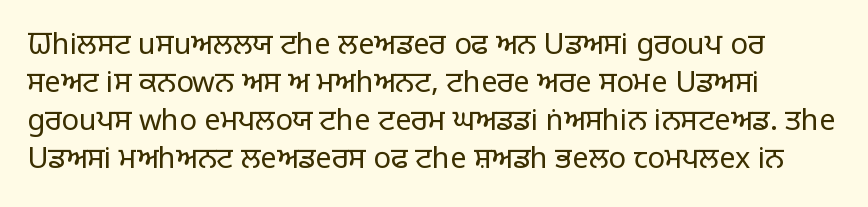
{"serif": "no", "italic": "no", "bold": "no", "weight": "light", "width": "normal", "stroke_contrast": "low", "x_height": "large", "monospaced": "no", "underline": "no", "align": "left", "line_spacing": "normal", "line_spacing_ratio": 1.31, "letter_spacing": "normal", "letter_spacing_em": 0.0, "glyph_px": 29}
